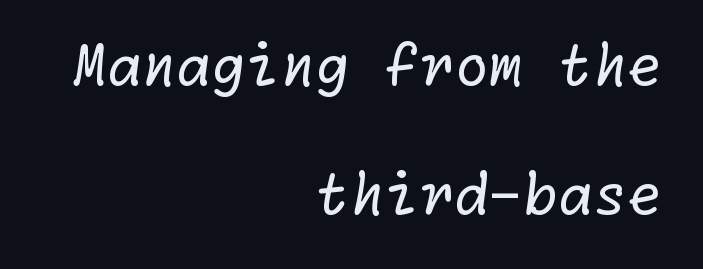
{"serif": "no", "bold": "no", "weight": "regular", "width": "normal", "stroke_contrast": "low", "x_height": "medium", "underline": "no", "align": "right", "line_spacing": "loose", "line_spacing_ratio": 2.31, "letter_spacing": "normal", "letter_spacing_em": 0.0, "glyph_px": 56}
